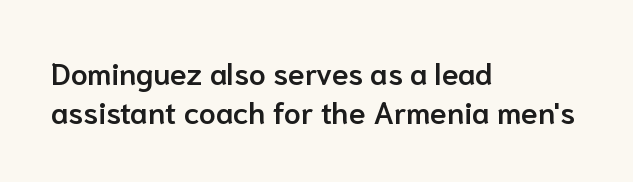
The image shows 30 px semibold sans-serif type, upright; set left-aligned, normal line spacing (1.31x), normal letter spacing, not underlined; low stroke contrast and a medium x-height.
